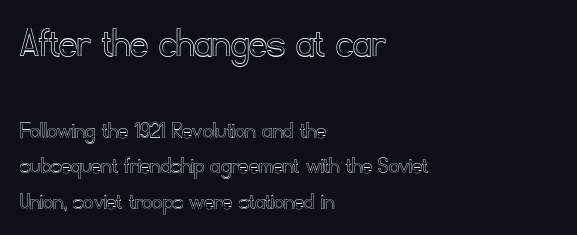
Q: Is the text italic (slanted)? A: No, it is upright.
Q: Is the text underlined? A: No.
Q: How is the paragraph aligned? A: Left-aligned.
Q: Is the spacing between letters normal or unusually wide? A: Normal.
Q: Is the spacing between lines tight, normal or loose? A: Normal.
Q: Which block of text is set in a larger size, the first (top) or the second (bottom)? A: The first (top) one.
Q: Width (condensed, normal, or wide)? A: Normal.
Q: x-height? A: Small.
Q: Monospaced? A: No.
